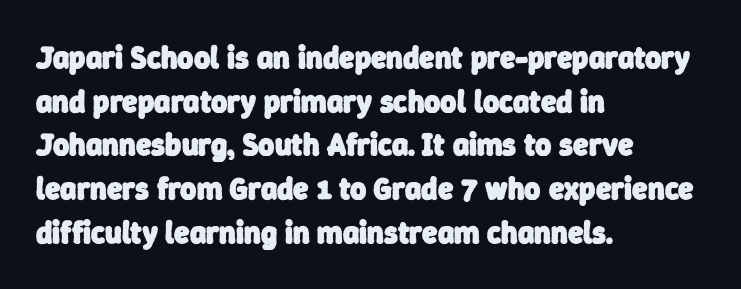
Students, this is bold: see how much ink each stroke carries. Quick note: underline off. The font family rendered here belongs to the sans-serif group. The type is set solid horizontally, with unmodified tracking. In terms of leading, this rendering sits right in the middle.
